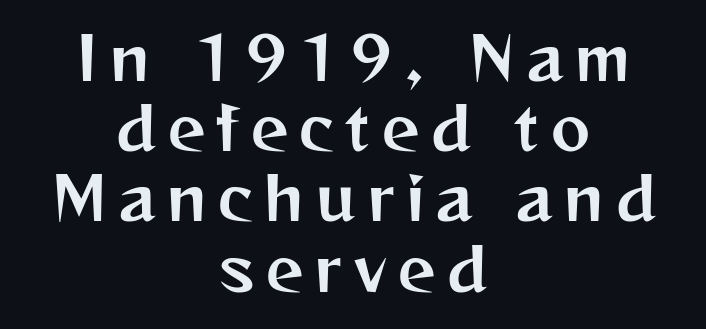
{"serif": "no", "italic": "no", "width": "normal", "stroke_contrast": "medium", "x_height": "medium", "monospaced": "no", "underline": "no", "align": "center", "line_spacing_ratio": 1.19, "letter_spacing": "wide", "letter_spacing_em": 0.2, "glyph_px": 59}
